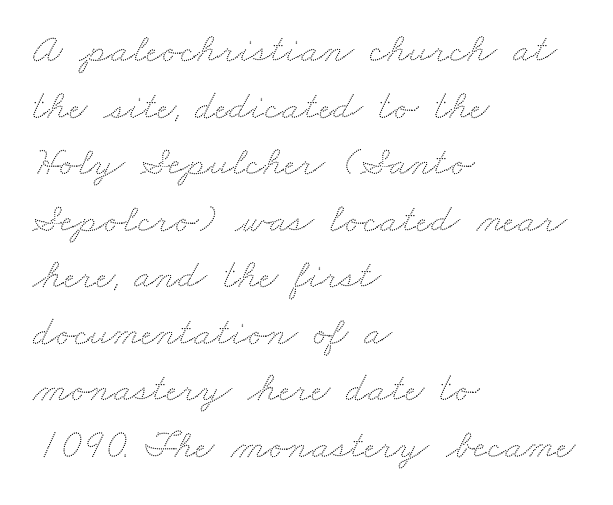
Casual observation: everything's shoved over to the left. The passage shown is typed in a proportional face where columns would drift. Tracking value appears to be zero — textbook default spacing. Vertically, the passage feels balanced, rows spaced as you'd expect.
